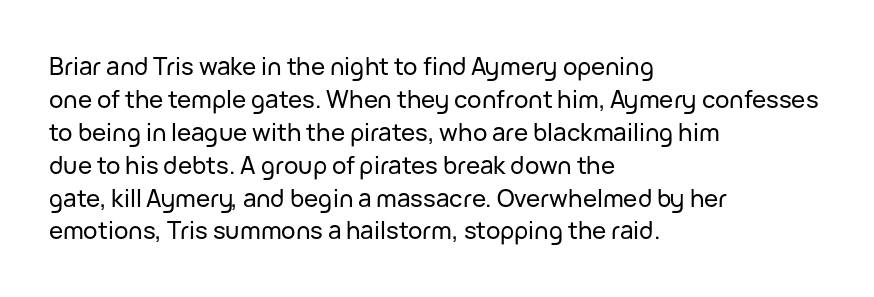
Q: Is the text italic (slanted)? A: No, it is upright.
Q: Is the text underlined? A: No.
Q: How is the paragraph aligned? A: Left-aligned.
Q: Is the spacing between letters normal or unusually wide? A: Normal.
Q: Is the spacing between lines tight, normal or loose? A: Normal.
